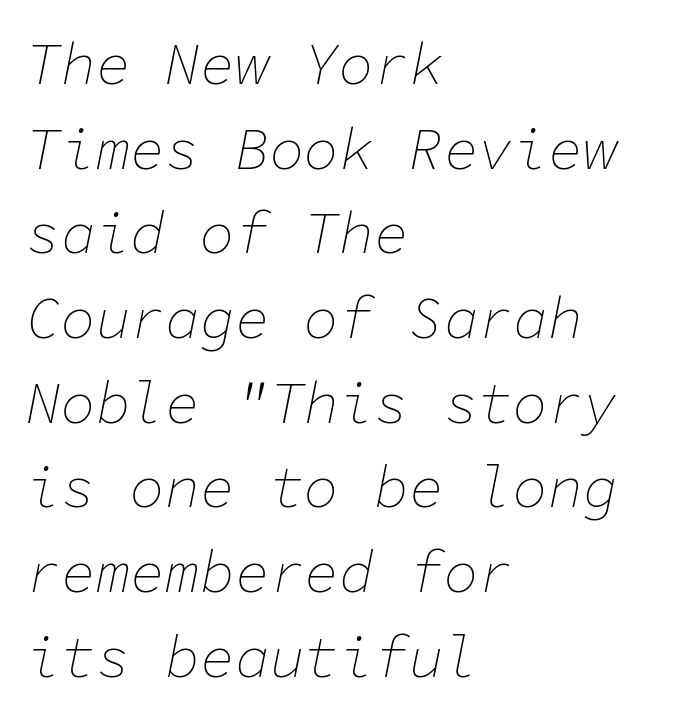
Note the uniform advance width — an 'i' takes as much space as an 'm'. This reads as an unemphasized weight, regular at the heaviest. Quick note: italic. Glyph-to-glyph distance matches everyday printed text.
